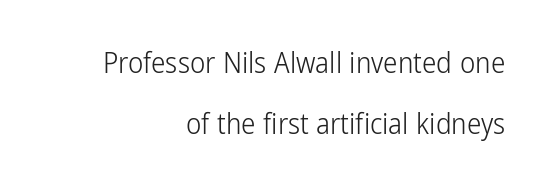
Layout note: lines flush right. There is no visible air inserted between adjacent glyphs. Character widths vary here, with narrow letters taking less room than wide ones. Nope, no serifs anywhere on these letters. These lines were composed using upright roman letters. Is the type heavy? It reads as light-to-regular instead.
